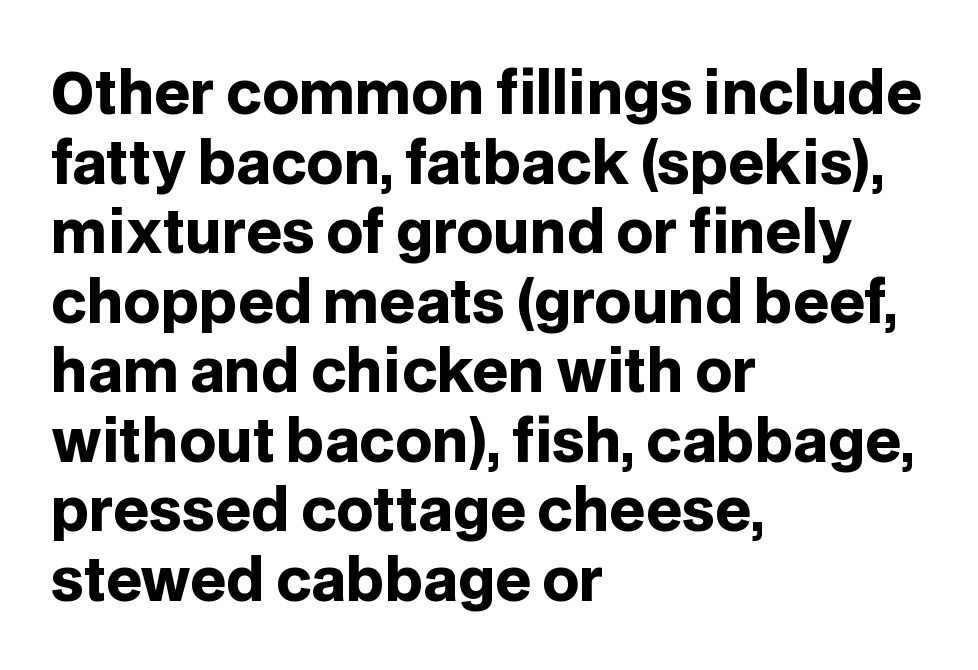
{"serif": "no", "italic": "no", "bold": "yes", "weight": "heavy", "width": "normal", "stroke_contrast": "low", "x_height": "large", "monospaced": "no", "underline": "no", "align": "left", "line_spacing_ratio": 1.22, "letter_spacing": "normal", "letter_spacing_em": 0.0, "glyph_px": 57}
